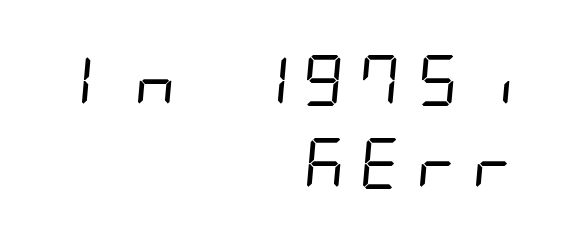
{"serif": "no", "bold": "no", "weight": "regular", "width": "condensed", "stroke_contrast": "low", "x_height": "large", "underline": "no", "align": "right", "line_spacing": "normal", "line_spacing_ratio": 1.62, "glyph_px": 51}
